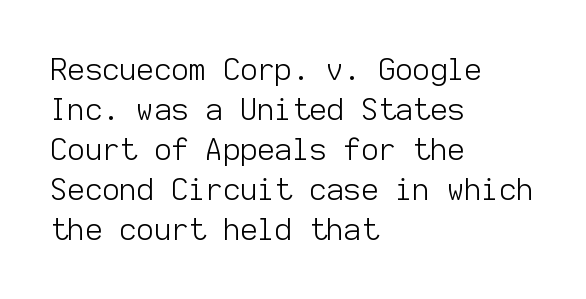
{"serif": "no", "italic": "no", "bold": "no", "weight": "light", "width": "normal", "stroke_contrast": "low", "x_height": "medium", "monospaced": "yes", "underline": "no", "align": "left", "line_spacing": "normal", "line_spacing_ratio": 1.33, "letter_spacing": "normal", "letter_spacing_em": 0.0, "glyph_px": 30}
